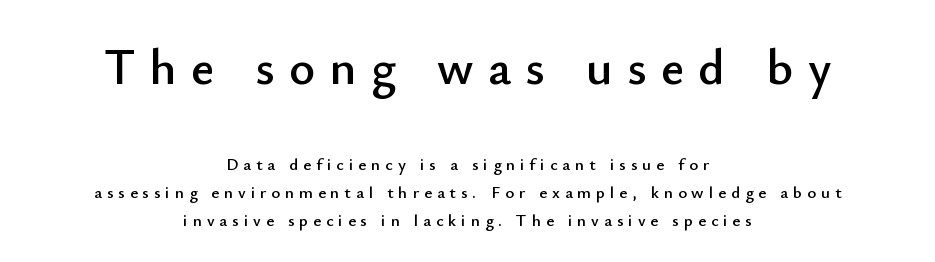
The image shows 50 px sans-serif type, upright; set centered, normal line spacing (1.63x), unusually wide letter spacing (+0.29 em), not underlined; the first (top) block is 2.94x larger; low stroke contrast and a small x-height.
